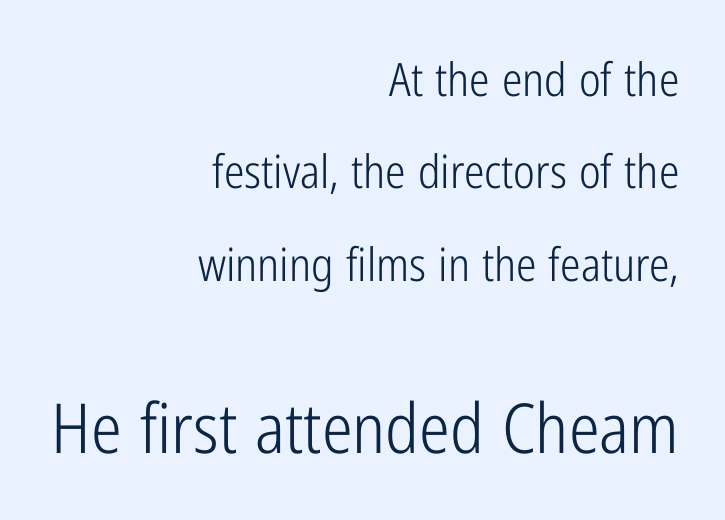
The letters stand straight up with perfectly vertical stems. You can tell from the bare stems that sans-serif type was used. Plain, unruled lines of type. Counters stay open thanks to moderate or lighter strokes. The face used here is proportionally spaced, like ordinary book or web type.
